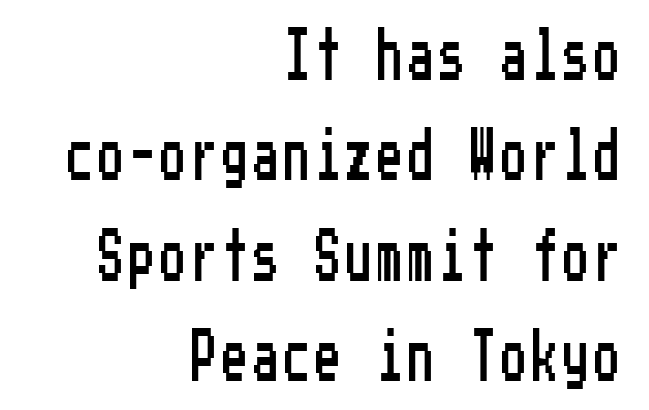
The image shows 50 px condensed sans-serif type, upright; set right-aligned, loose line spacing (2.01x), not underlined; low stroke contrast and a medium x-height.
